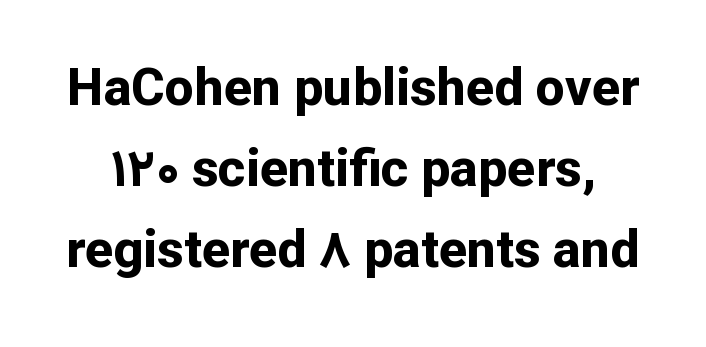
Q: Is the text bold? A: Yes.
Q: Is the text italic (slanted)? A: No, it is upright.
Q: Is the typeface a serif or a sans-serif typeface? A: Sans-serif.
Q: Is the text underlined? A: No.
Q: Is the spacing between letters normal or unusually wide? A: Normal.
Q: Is the spacing between lines tight, normal or loose? A: Normal.
Q: Width (condensed, normal, or wide)? A: Normal.
Q: Stroke contrast? A: Low.
Q: x-height? A: Medium.
Q: Monospaced? A: No.
